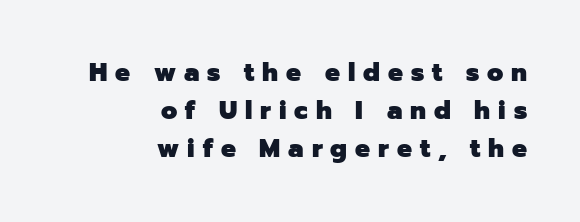
The image shows 25 px bold type, upright; set right-aligned, normal line spacing (1.53x), unusually wide letter spacing (+0.32 em), not underlined.
